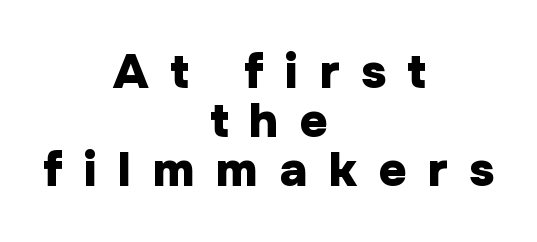
The image shows 48 px heavy sans-serif type, upright; set centered, tight line spacing (1.02x), unusually wide letter spacing (+0.45 em), not underlined; low stroke contrast and a medium x-height.
